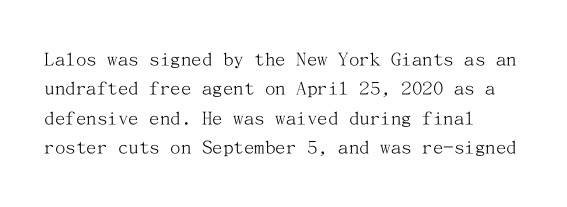
The image shows 21 px text type, upright; set left-aligned, normal line spacing (1.4x), normal letter spacing, not underlined.
